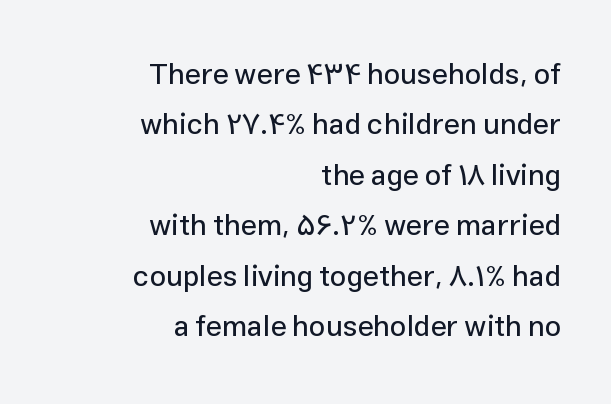
Q: Is the text italic (slanted)? A: No, it is upright.
Q: Is the typeface a serif or a sans-serif typeface? A: Sans-serif.
Q: Is the text underlined? A: No.
Q: How is the paragraph aligned? A: Right-aligned.
Q: Is the spacing between letters normal or unusually wide? A: Normal.
Q: Width (condensed, normal, or wide)? A: Normal.
Q: Stroke contrast? A: Low.
Q: x-height? A: Medium.
Q: Monospaced? A: No.
